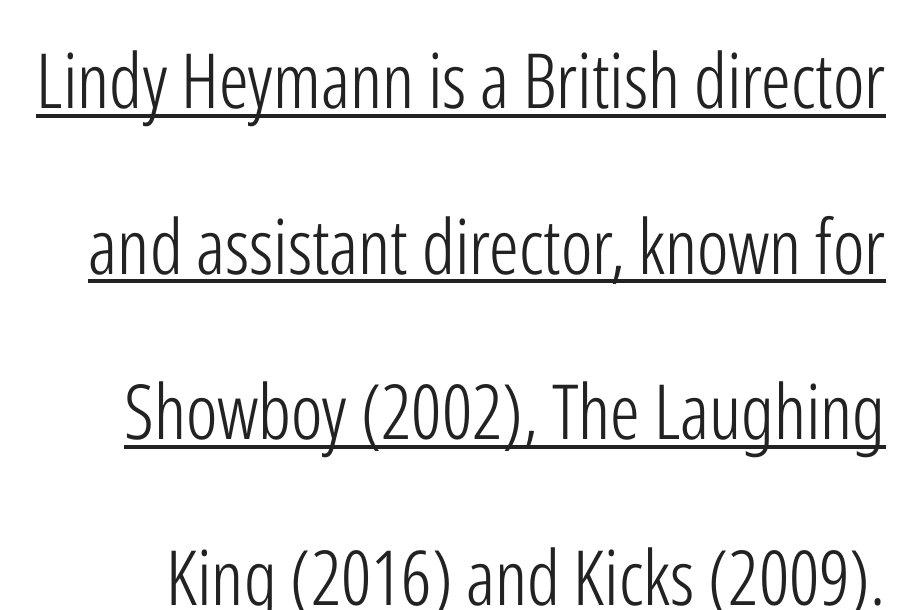
Q: Is the text bold? A: No.
Q: Is the text italic (slanted)? A: No, it is upright.
Q: Is the typeface a serif or a sans-serif typeface? A: Sans-serif.
Q: Is the text underlined? A: Yes.
Q: Is the spacing between letters normal or unusually wide? A: Normal.
Q: Is the spacing between lines tight, normal or loose? A: Loose.
Q: Width (condensed, normal, or wide)? A: Condensed.
Q: Stroke contrast? A: Low.
Q: x-height? A: Medium.
Q: Monospaced? A: No.
